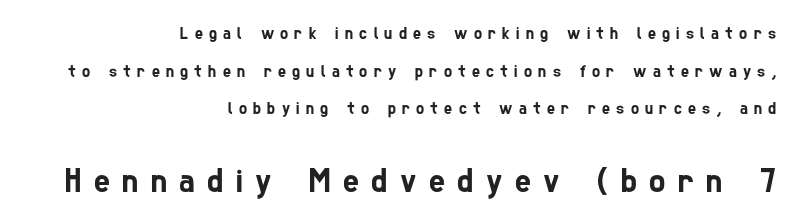
The image shows 34 px condensed sans-serif type; set right-aligned, loose line spacing (2.21x), unusually wide letter spacing (+0.37 em), not underlined; the second (bottom) block is 2.0x larger; low stroke contrast and a medium x-height.
